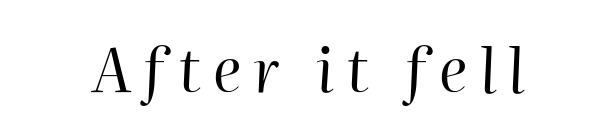
Slanted lettering throughout. The foot of each line stays bare and open. The face used here is rendered with a markedly widened letterfit. The face used here is proportionally spaced, like ordinary book or web type.
